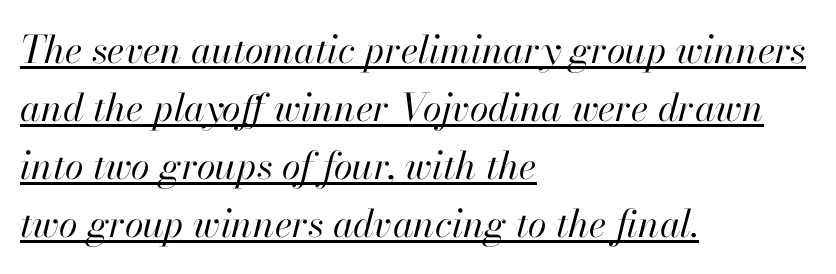
{"italic": "yes", "lean": "right", "slant_degrees": 13, "bold": "no", "weight": "regular", "width": "normal", "stroke_contrast": "high", "x_height": "small", "monospaced": "no", "underline": "yes", "align": "left", "line_spacing": "normal", "line_spacing_ratio": 1.53, "letter_spacing": "normal", "letter_spacing_em": 0.0, "glyph_px": 38}
